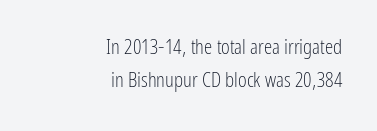
The image shows 21 px text type, upright; set right-aligned, normal line spacing (1.59x), normal letter spacing, not underlined.
